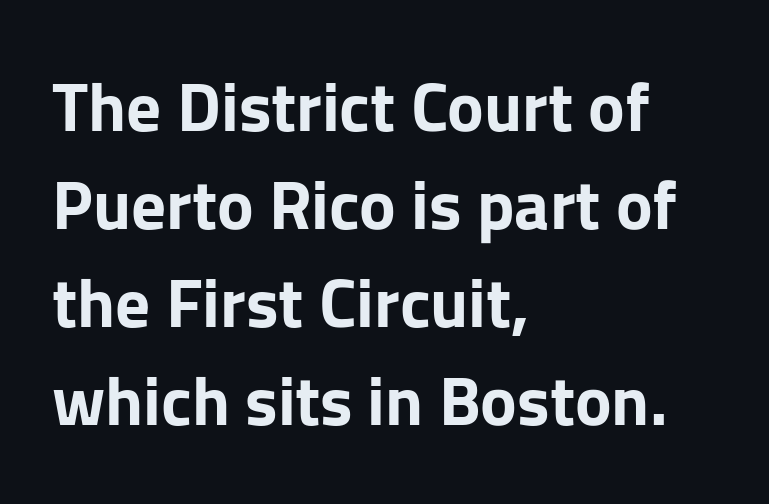
The image shows 69 px bold sans-serif type, upright; set left-aligned, normal line spacing (1.42x), normal letter spacing, not underlined; low stroke contrast and a medium x-height.
